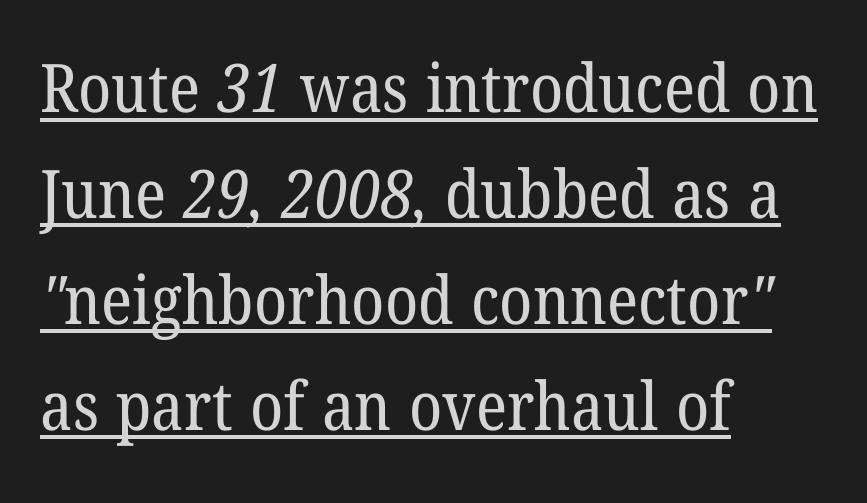
The image shows 67 px regular-weight serif type; set left-aligned, normal line spacing (1.58x), normal letter spacing, underlined; low stroke contrast and a medium x-height.
